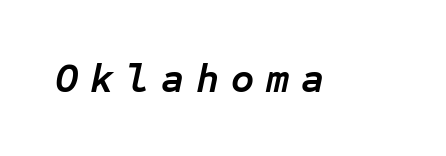
The glyphs are unaccompanied by any horizontal stroke below them. Posture: slanted. Tracking value appears strongly positive — letters spread wide. A typesetter would call this monospace, since all characters share one set width.
